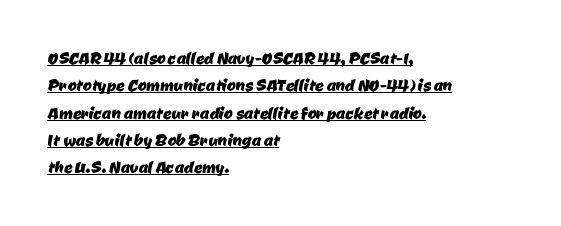
The image shows 21 px text type; set left-aligned, normal line spacing (1.3x), normal letter spacing, underlined.
